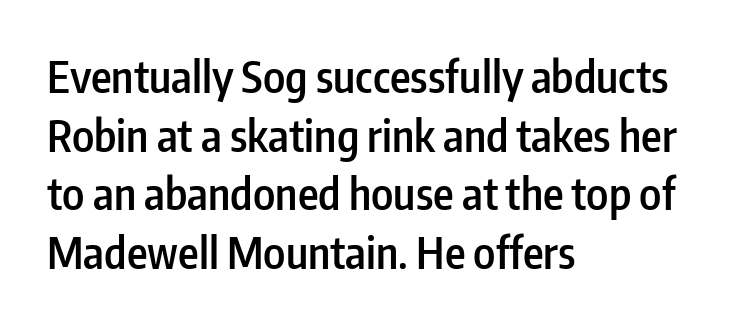
Q: Is the text bold? A: Semi-bold.
Q: Is the text italic (slanted)? A: No, it is upright.
Q: Is the typeface a serif or a sans-serif typeface? A: Sans-serif.
Q: Is the text underlined? A: No.
Q: How is the paragraph aligned? A: Left-aligned.
Q: Is the spacing between letters normal or unusually wide? A: Normal.
Q: Is the spacing between lines tight, normal or loose? A: Normal.
Q: Width (condensed, normal, or wide)? A: Condensed.
Q: Stroke contrast? A: Low.
Q: x-height? A: Medium.
Q: Monospaced? A: No.
